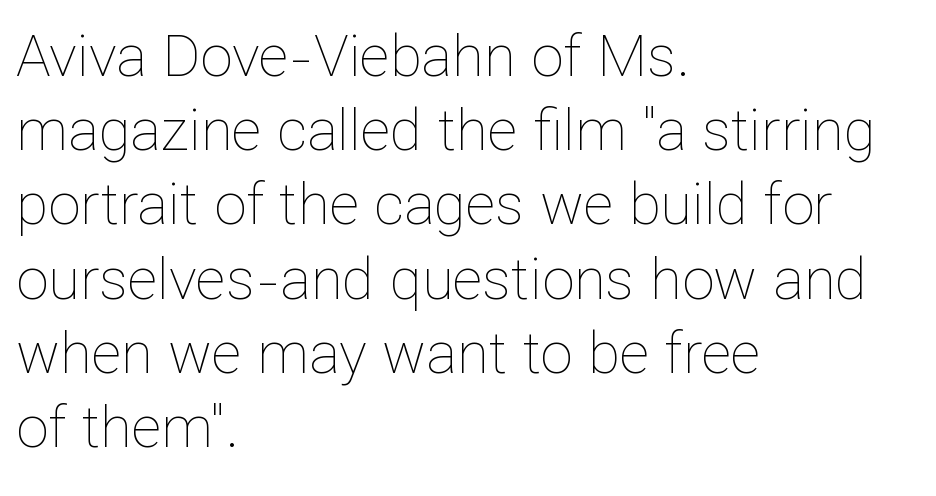
Has an underline been added? It has not. Line spacing here is normal. Is this a fixed-width face? No — the glyphs have proportional, varying widths. One-word summary of the alignment: left. Rendered with straight, roman letterforms.
